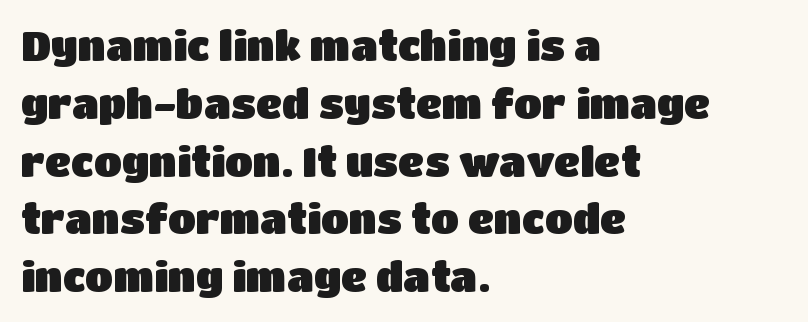
Underlining? Definitely not there. The leading is moderate, giving the passage an even texture. If you drew a line through each stem, it would be perfectly vertical. A student would call this left alignment; a typographer would say flush left, rag right. Think of a printed novel: that variable character pitch is what you see here.
